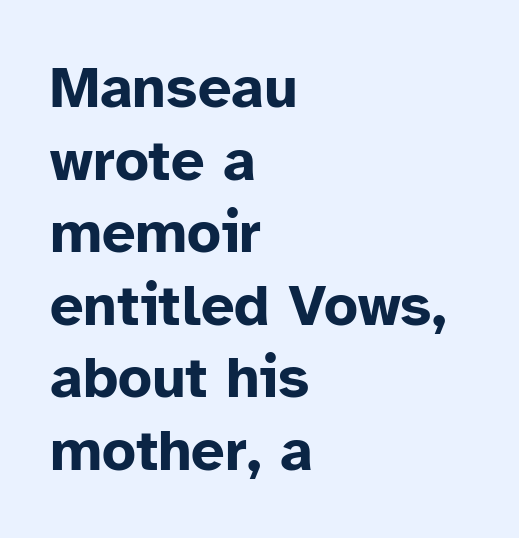
{"serif": "no", "italic": "no", "bold": "yes", "weight": "bold", "width": "normal", "stroke_contrast": "low", "x_height": "medium", "monospaced": "no", "underline": "no", "align": "left", "line_spacing_ratio": 1.23, "letter_spacing": "normal", "letter_spacing_em": 0.0, "glyph_px": 59}
